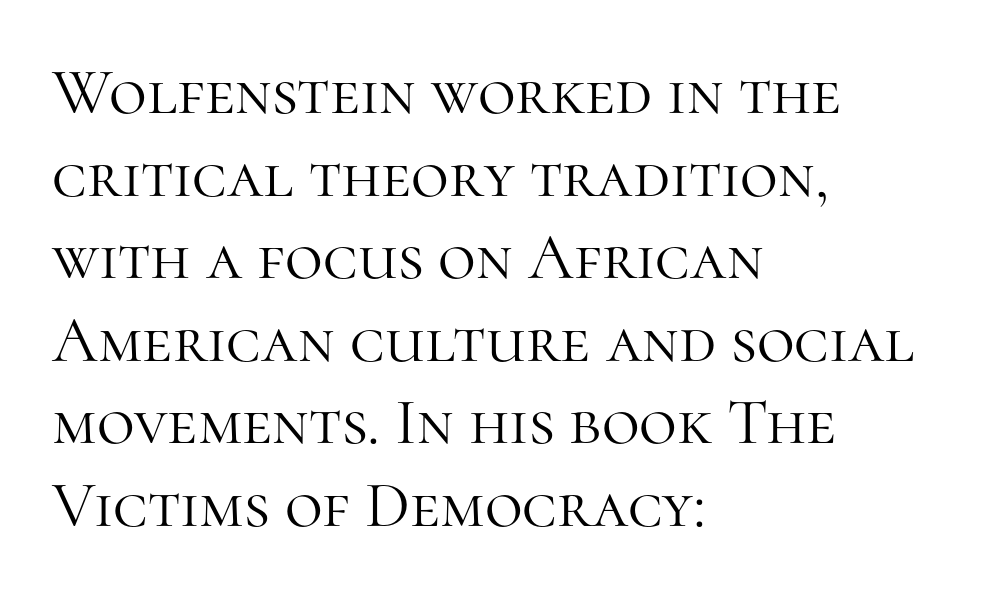
{"serif": "yes", "italic": "no", "bold": "no", "weight": "light", "width": "normal", "stroke_contrast": "high", "x_height": "medium", "monospaced": "no", "underline": "no", "align": "left", "line_spacing": "normal", "line_spacing_ratio": 1.27, "letter_spacing": "normal", "letter_spacing_em": 0.0, "glyph_px": 65}
